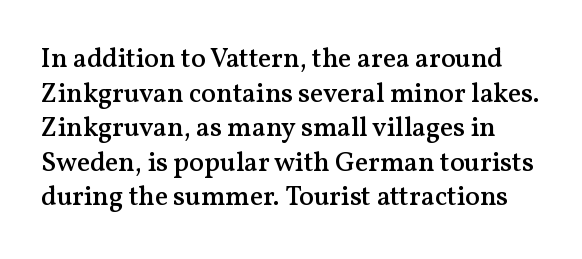
As a designer I'd log this as weight 600, semibold. How would I describe the line gaps? Plain and ordinary. Plain, unruled lines of type. Inter-character spacing is left at the font's built-in metrics. Posture: vertical.
